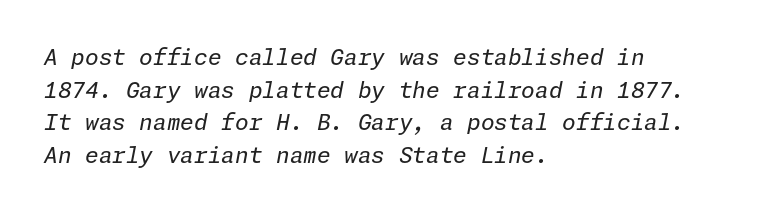
Honestly, the row spacing looks completely unremarkable. Caption: face not bold, strokes unweighted. Check under the words: just untouched page. The text carries the slant typical of an italic or oblique font.
